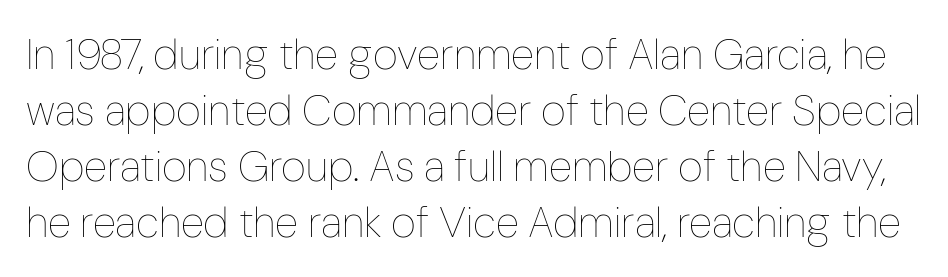
The rendering uses natural spacing where letterforms have individual widths. Upright lettering throughout. The typeface has the unassuming heft of standard copy or less. Letter spacing: default. The block of text has a typical density, with ordinary space between rows. Clear beneath every line of the passage.
